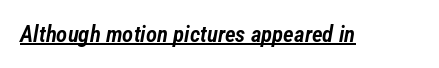
Check the space under the baseline: a stroke is drawn there. Characters are canted at an angle relative to the baseline's perpendicular. The passage shown has conventional tracking throughout. In terms of weight, the rendering is demibold, just under bold.
